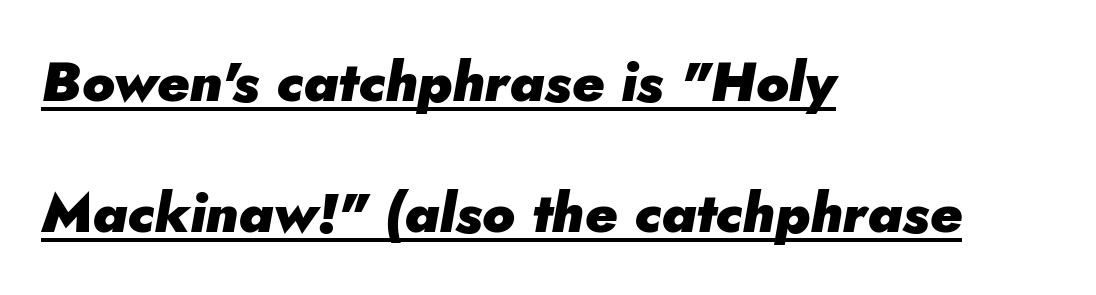
Line spacing here is loose. Compared with ordinary roman type, these characters are visibly tilted. The specimen includes a rule beneath the text block's lines. Notice how thick the strokes are: this is what a full bold looks like. The type is set solid horizontally, with unmodified tracking.
